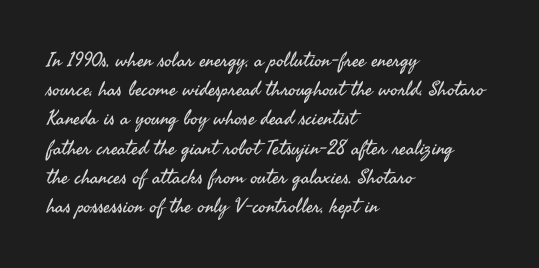
{"bold": "no", "underline": "no", "align": "left", "line_spacing": "normal", "line_spacing_ratio": 1.46, "letter_spacing": "normal", "letter_spacing_em": 0.0, "glyph_px": 20}
